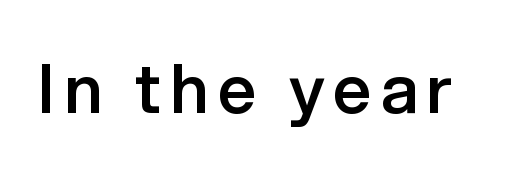
The image shows 68 px semibold sans-serif type, upright; set not underlined; low stroke contrast and a medium x-height.
